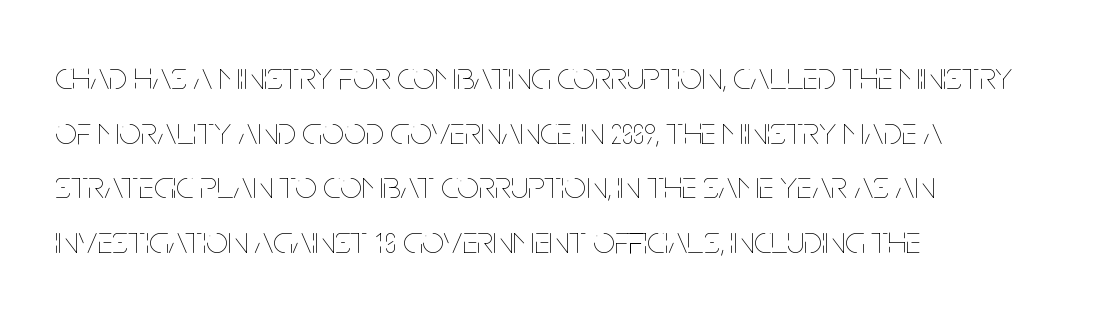
Q: Is the text bold? A: No.
Q: Is the text italic (slanted)? A: No, it is upright.
Q: Is the text underlined? A: No.
Q: How is the paragraph aligned? A: Left-aligned.
Q: Is the spacing between letters normal or unusually wide? A: Normal.
Q: Is the spacing between lines tight, normal or loose? A: Normal.
Q: Width (condensed, normal, or wide)? A: Condensed.
Q: Stroke contrast? A: Low.
Q: x-height? A: Large.
Q: Monospaced? A: No.
